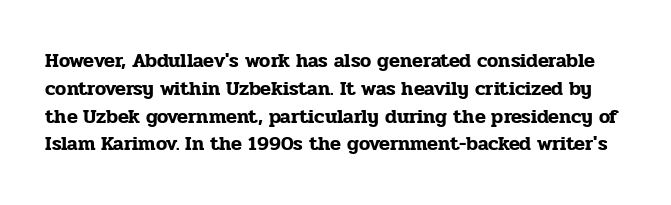
{"italic": "no", "underline": "no", "line_spacing": "normal", "line_spacing_ratio": 1.39, "letter_spacing": "normal", "letter_spacing_em": 0.0, "glyph_px": 20}
